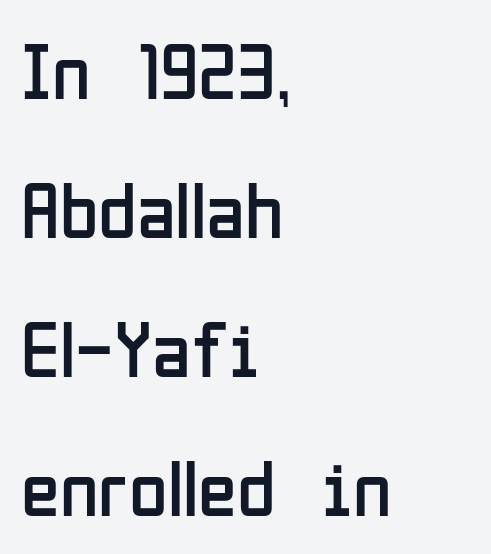
The image shows 79 px regular-weight, condensed sans-serif type, upright; set left-aligned, line spacing 1.76x, normal letter spacing, not underlined; low stroke contrast and a medium x-height.
